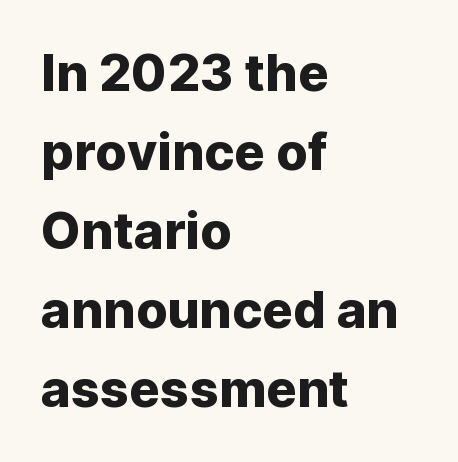
{"serif": "no", "italic": "no", "width": "normal", "stroke_contrast": "low", "x_height": "medium", "monospaced": "no", "underline": "no", "align": "left", "line_spacing": "normal", "line_spacing_ratio": 1.55, "letter_spacing": "normal", "letter_spacing_em": 0.0, "glyph_px": 51}
